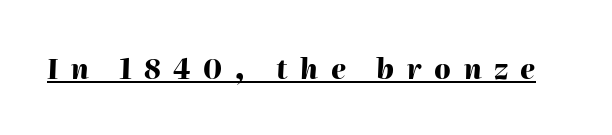
Tracking here is generous; glyphs stand well apart from one another. A full-strength bold gives these letters their thick strokes. If you drew a line through each stem, it would be angled. Has an underline been added? It has.
